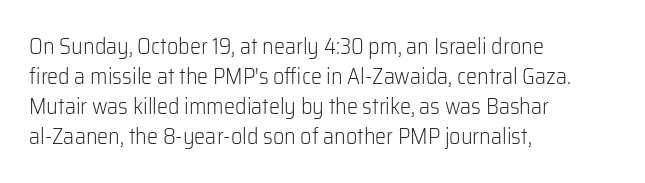
Q: Is the text bold? A: No.
Q: Is the text italic (slanted)? A: No, it is upright.
Q: Is the text underlined? A: No.
Q: How is the paragraph aligned? A: Left-aligned.
Q: Is the spacing between letters normal or unusually wide? A: Normal.
Q: Is the spacing between lines tight, normal or loose? A: Normal.
